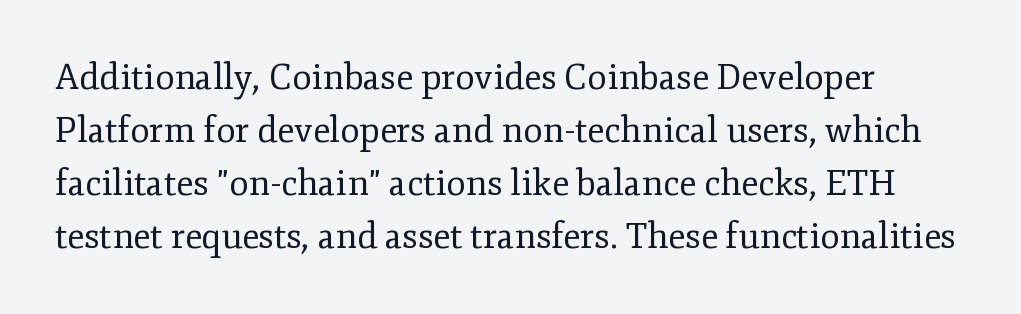
The image shows 35 px regular-weight serif type, upright; set left-aligned, normal line spacing (1.51x), normal letter spacing, not underlined; low stroke contrast and a small x-height.
